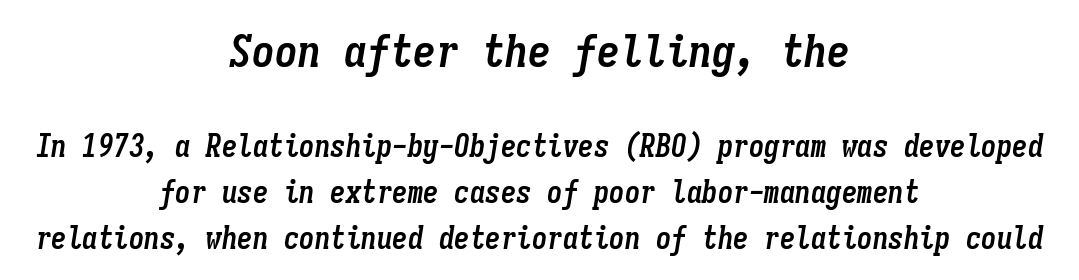
Which margin do the lines hug? Neither — every line sits in the middle. The letters march in equal steps, a hallmark of fixed-pitch type. Does the leading feel generous? No, just average. Size contrast runs from large at the top to small at the bottom. What weight is shown? A full bold with thick strokes.
